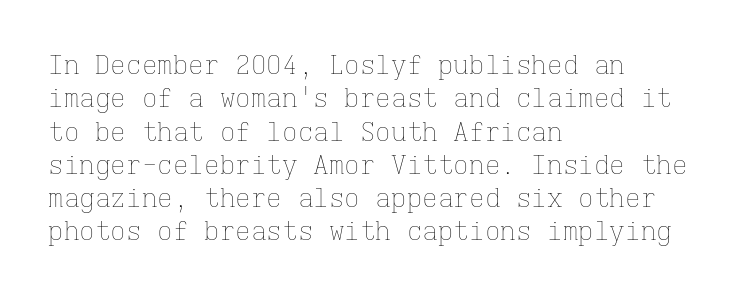
The image shows 26 px text type, upright; set left-aligned, normal line spacing (1.28x), normal letter spacing, not underlined.
